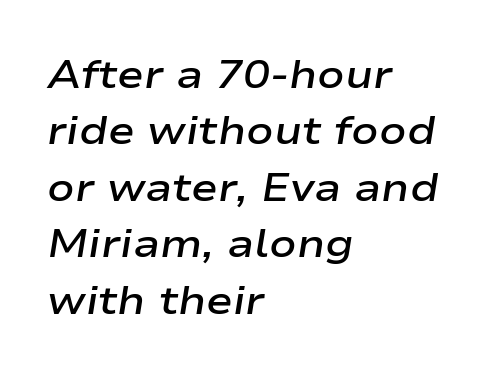
{"italic": "yes", "lean": "right", "slant_degrees": 9, "bold": "semi", "weight": "semibold", "width": "wide", "stroke_contrast": "low", "x_height": "medium", "monospaced": "no", "underline": "no", "align": "left", "line_spacing": "normal", "line_spacing_ratio": 1.41, "letter_spacing": "normal", "letter_spacing_em": 0.0, "glyph_px": 40}
